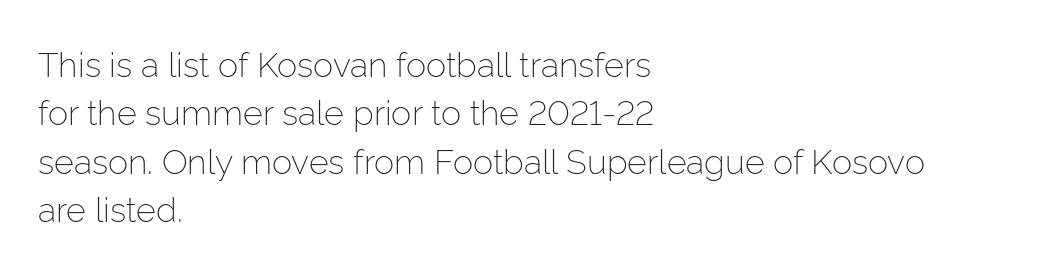
Q: Is the text bold? A: No.
Q: Is the text italic (slanted)? A: No, it is upright.
Q: Is the typeface a serif or a sans-serif typeface? A: Sans-serif.
Q: Is the text underlined? A: No.
Q: How is the paragraph aligned? A: Left-aligned.
Q: Is the spacing between letters normal or unusually wide? A: Normal.
Q: Is the spacing between lines tight, normal or loose? A: Normal.
Q: Width (condensed, normal, or wide)? A: Normal.
Q: Stroke contrast? A: Low.
Q: x-height? A: Medium.
Q: Monospaced? A: No.
